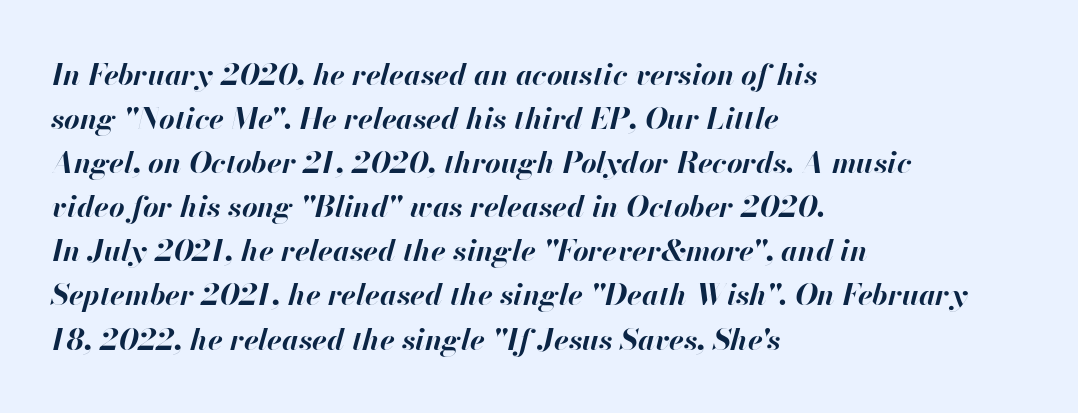
Q: Is the text bold? A: Yes.
Q: Is the text italic (slanted)? A: Yes, it leans right by about 13 degrees.
Q: Is the text underlined? A: No.
Q: How is the paragraph aligned? A: Left-aligned.
Q: Is the spacing between letters normal or unusually wide? A: Normal.
Q: Is the spacing between lines tight, normal or loose? A: Normal.
Q: Width (condensed, normal, or wide)? A: Normal.
Q: Stroke contrast? A: High.
Q: x-height? A: Small.
Q: Monospaced? A: No.
